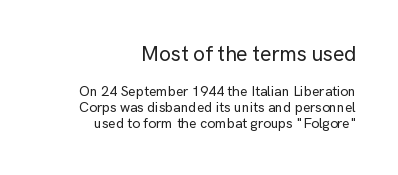
The image shows 21 px text type, upright; set right-aligned, tight line spacing (1.14x), normal letter spacing, not underlined; the first (top) block is 1.5x larger.
